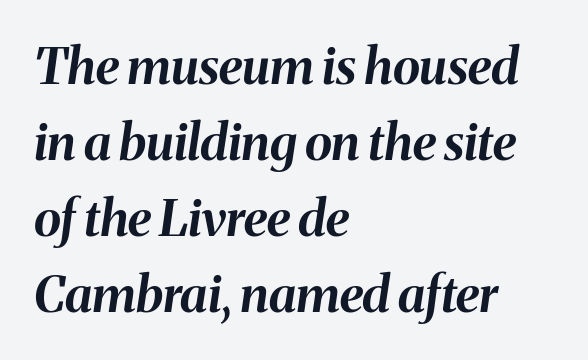
The image shows 50 px bold type, italic (leaning right); set left-aligned, normal line spacing (1.52x), normal letter spacing, not underlined; medium stroke contrast and a medium x-height.
